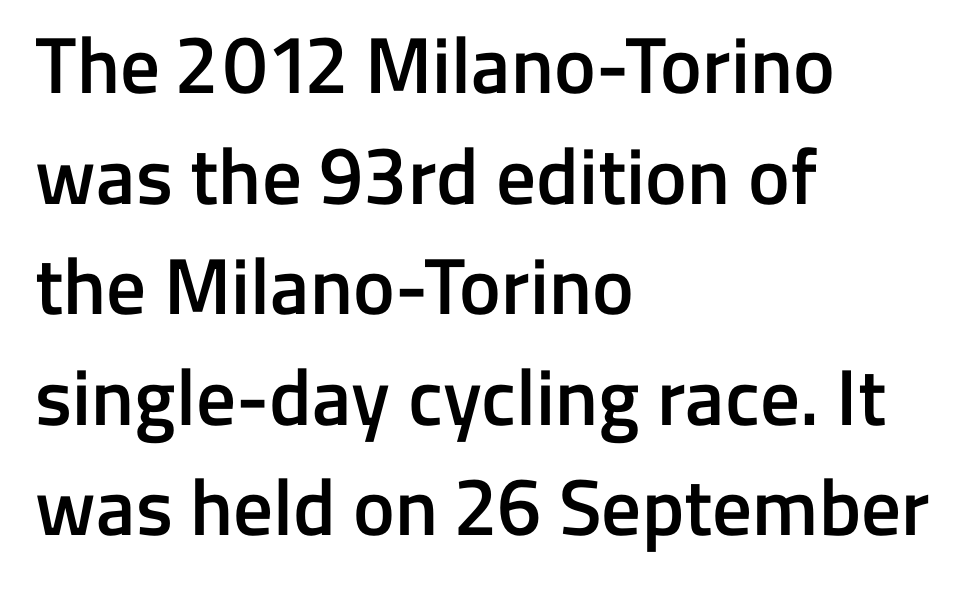
The image shows 79 px semibold sans-serif type, upright; set left-aligned, normal line spacing (1.4x), normal letter spacing, not underlined; low stroke contrast and a medium x-height.
